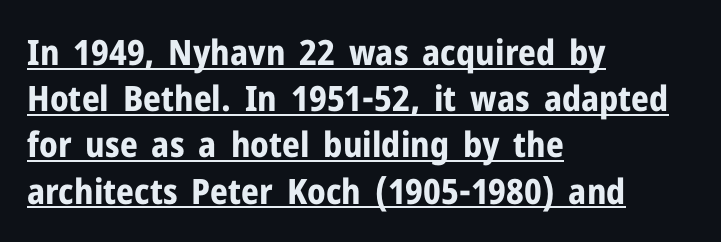
Nope, not italic — everything's standing straight. Weight: bold. Character widths vary here, with narrow letters taking less room than wide ones. How are the letters spaced? Ordinarily, with no added tracking.
